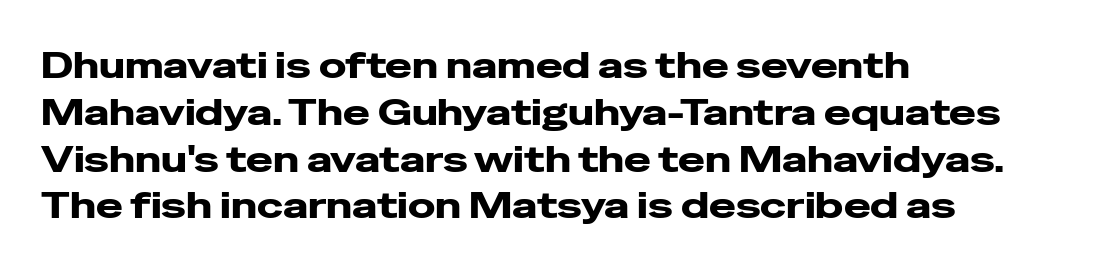
Q: Is the text italic (slanted)? A: No, it is upright.
Q: Is the typeface a serif or a sans-serif typeface? A: Sans-serif.
Q: Is the text underlined? A: No.
Q: How is the paragraph aligned? A: Left-aligned.
Q: Is the spacing between letters normal or unusually wide? A: Normal.
Q: Is the spacing between lines tight, normal or loose? A: Normal.
Q: Width (condensed, normal, or wide)? A: Wide.
Q: Stroke contrast? A: Low.
Q: x-height? A: Medium.
Q: Monospaced? A: No.
